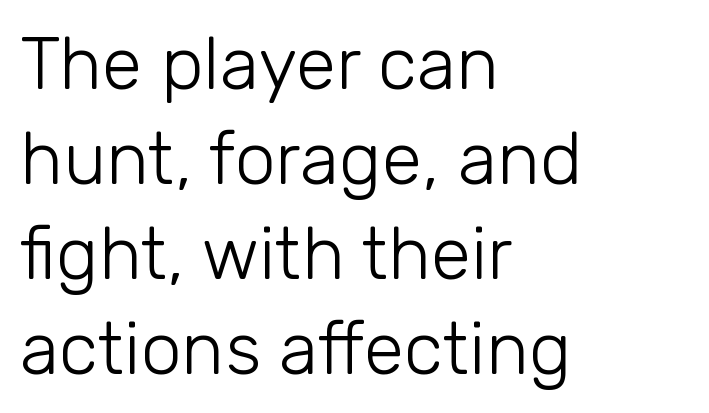
Italic: no, the glyphs are upright roman. Rows of type keep a routine distance in the vertical direction. The compositor pushed each line to the left boundary. Does extra space separate the letters? No, they use regular spacing. No chunkiness to these letters — they're not bold.
